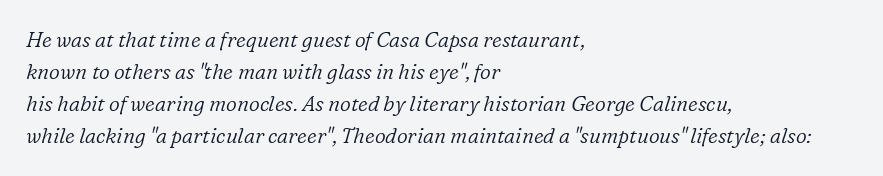
Think standard paragraph weight, or any step lighter than that. The lettering tilts uniformly, giving the passage an italic look. Spacing between characters is what you'd get straight out of the box. The foot of each line stays bare and open. Line beginnings align vertically; line endings do not.
